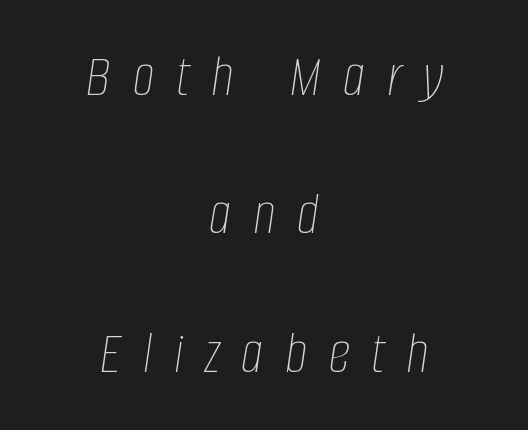
The image shows 62 px thin, condensed type, italic (leaning right); set centered, loose line spacing (2.23x), unusually wide letter spacing (+0.35 em), not underlined; low stroke contrast and a large x-height.
